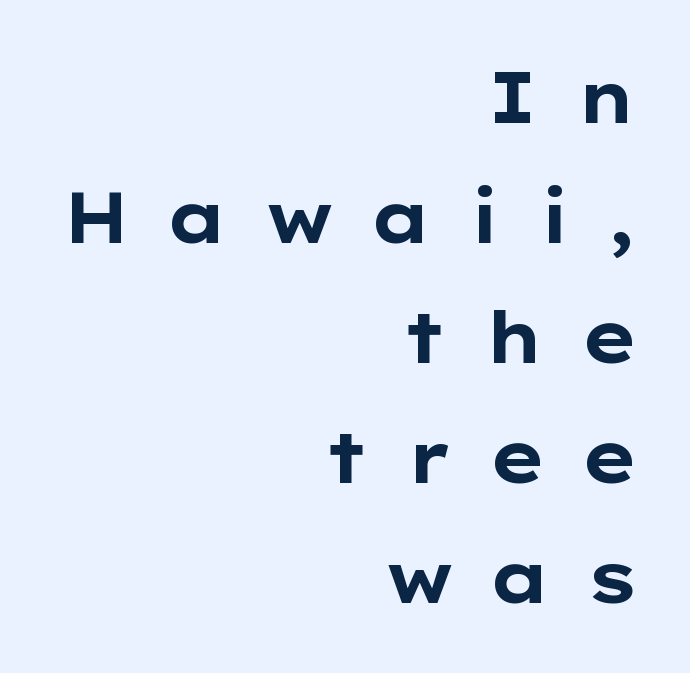
{"serif": "no", "italic": "no", "bold": "yes", "weight": "bold", "width": "wide", "stroke_contrast": "low", "x_height": "medium", "monospaced": "no", "underline": "no", "align": "right", "line_spacing": "normal", "line_spacing_ratio": 1.69, "letter_spacing": "wide", "letter_spacing_em": 0.49, "glyph_px": 71}
